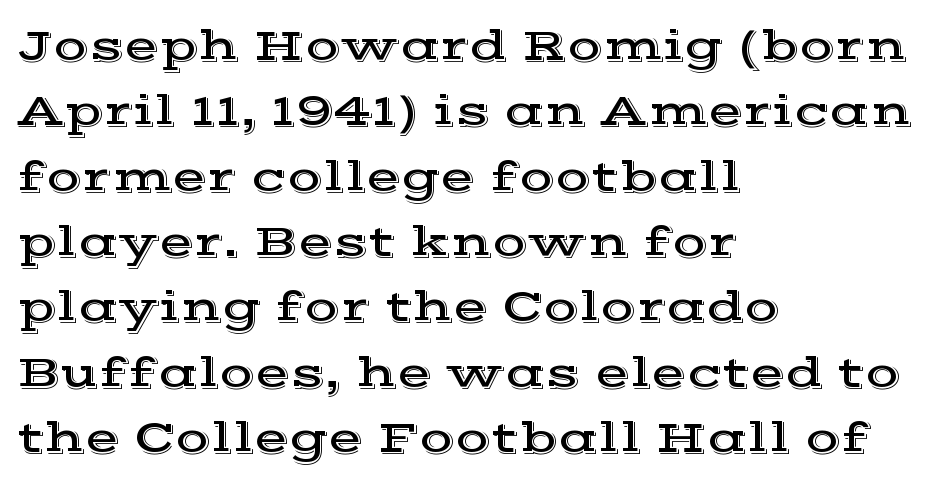
Notice how the passage keeps a crisp vertical edge on the left only. Between one letter and the next there's only the usual sliver of space. Nobody drew a line under any word here. Varying glyph widths throughout — classic text-font behaviour. Ascenders rise straight up at ninety degrees.
